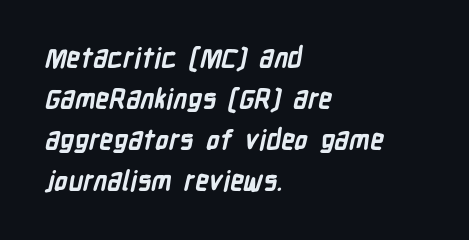
The image shows 27 px bold type; set left-aligned, normal line spacing (1.52x), normal letter spacing, not underlined.
